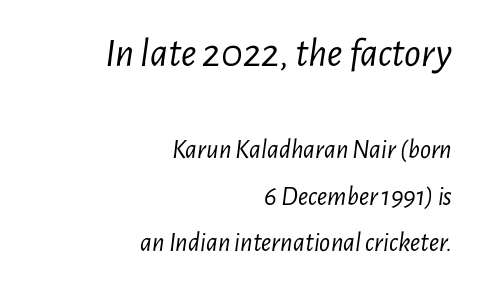
The typeface has the unassuming heft of standard copy or less. Descender tails drop into unmarked territory. The type is set solid horizontally, with unmodified tracking. Notice how the stems are inclined rather than vertical — that's the hallmark of italics. Casual observation: everything's shoved over to the right.
